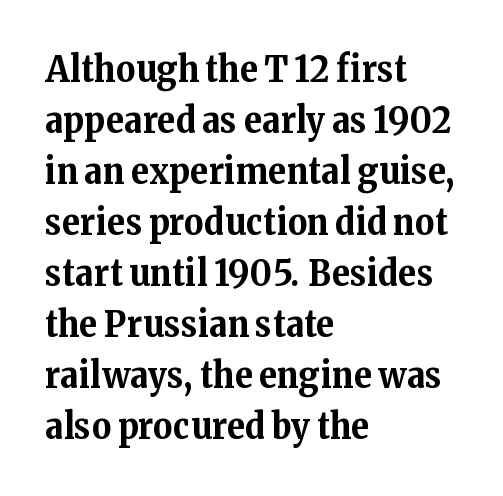
{"serif": "yes", "italic": "no", "bold": "yes", "weight": "bold", "width": "normal", "stroke_contrast": "medium", "x_height": "medium", "monospaced": "no", "underline": "no", "align": "left", "line_spacing": "normal", "line_spacing_ratio": 1.38, "letter_spacing": "normal", "letter_spacing_em": 0.0, "glyph_px": 37}
